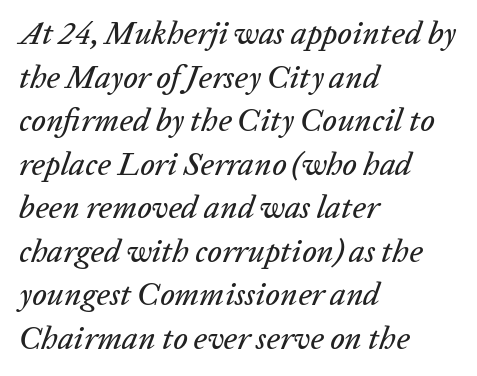
The strip under each line holds only bare page. Observe the lean: these are italic letterforms. Compared with a centered layout, this one pins lines to the left instead. The passage shown is typed in a proportional face where columns would drift. The rendering uses a moderate line-height, typical for paragraphs. Tracking here is standard; glyphs follow each other at the usual distance.
